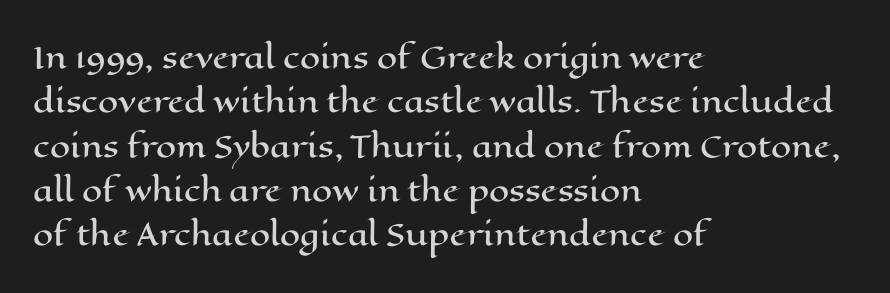
The image shows 29 px wide type, upright; set left-aligned, normal line spacing (1.53x), normal letter spacing, not underlined; high stroke contrast and a medium x-height.
